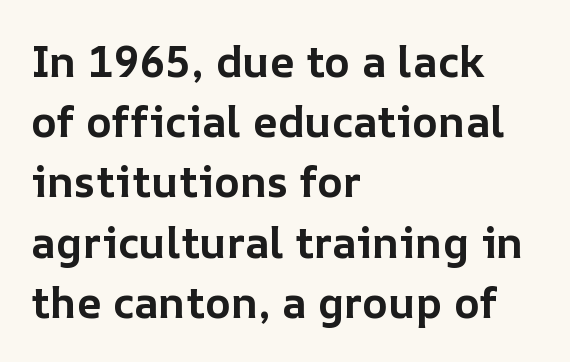
{"italic": "no", "bold": "yes", "weight": "bold", "width": "normal", "stroke_contrast": "low", "x_height": "medium", "monospaced": "no", "underline": "no", "align": "left", "line_spacing": "normal", "line_spacing_ratio": 1.4, "letter_spacing": "normal", "letter_spacing_em": 0.0, "glyph_px": 43}
